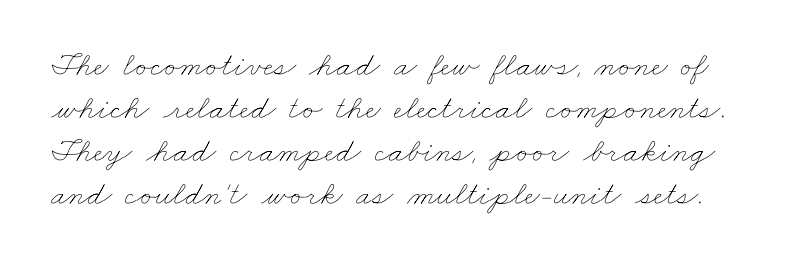
{"bold": "no", "weight": "thin", "width": "wide", "stroke_contrast": "low", "x_height": "small", "monospaced": "no", "underline": "no", "line_spacing": "normal", "line_spacing_ratio": 1.26, "letter_spacing": "normal", "letter_spacing_em": 0.0, "glyph_px": 34}
